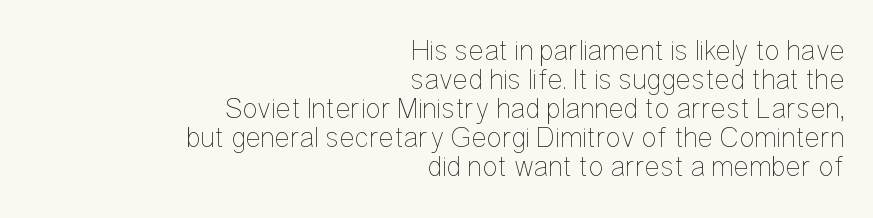
Is there much room between lines? No — they nearly touch. This rendering uses right alignment, leaving the left contour irregular. In terms of letterspacing, this is plain default setting. Plain, unruled lines of type. A roman cut, with each character standing at attention. Nothing heavy about these letters — not bold at all.
